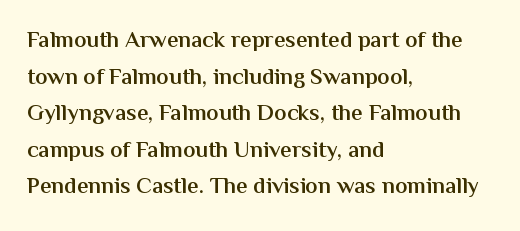
Q: Is the text bold? A: Semi-bold.
Q: Is the text italic (slanted)? A: No, it is upright.
Q: Is the text underlined? A: No.
Q: How is the paragraph aligned? A: Left-aligned.
Q: Is the spacing between letters normal or unusually wide? A: Normal.
Q: Is the spacing between lines tight, normal or loose? A: Normal.
